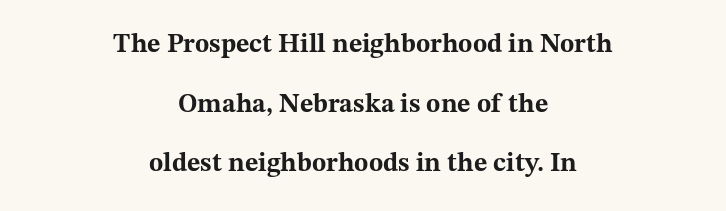
The image shows 26 px bold type, upright; set centered, loose line spacing (2.29x), normal letter spacing, not underlined.
